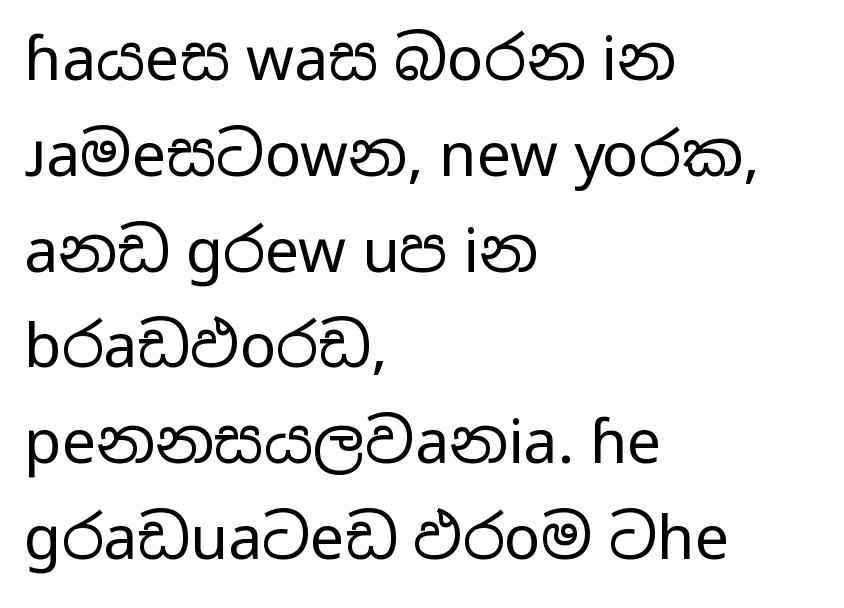
{"serif": "no", "italic": "no", "bold": "no", "weight": "regular", "width": "wide", "stroke_contrast": "low", "x_height": "medium", "monospaced": "no", "underline": "no", "align": "left", "line_spacing": "normal", "line_spacing_ratio": 1.57, "letter_spacing": "normal", "letter_spacing_em": 0.0, "glyph_px": 61}
